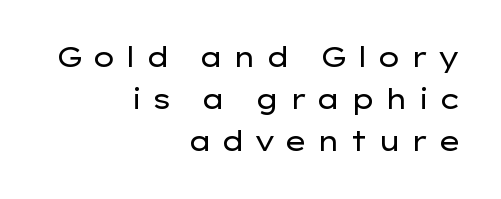
The string is rendered with underlining switched off. It's the straight-up-and-down kind of type. Right-aligned paragraph, ragged on the left. The passage shown stacks its lines at a standard gap. Stroke thickness stays within the range of a standard reading face or lighter. The rendering inserts visible extra space after every character.
